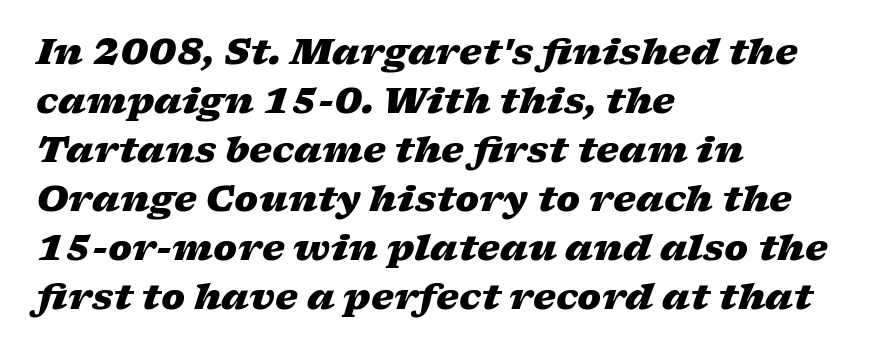
The image shows 36 px heavy, wide type, italic (leaning right); set left-aligned, normal line spacing (1.36x), normal letter spacing, not underlined; low stroke contrast and a medium x-height.
